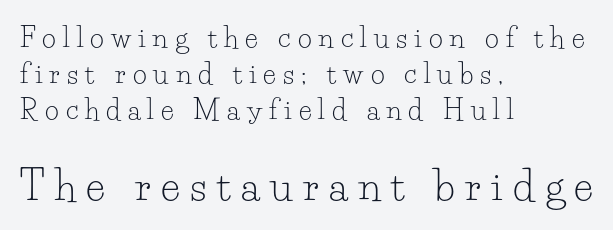
The image shows 40 px light serif type, upright; set left-aligned, normal line spacing (1.34x), unusually wide letter spacing (+0.26 em), not underlined; the second (bottom) block is 1.48x larger; low stroke contrast and a small x-height.
